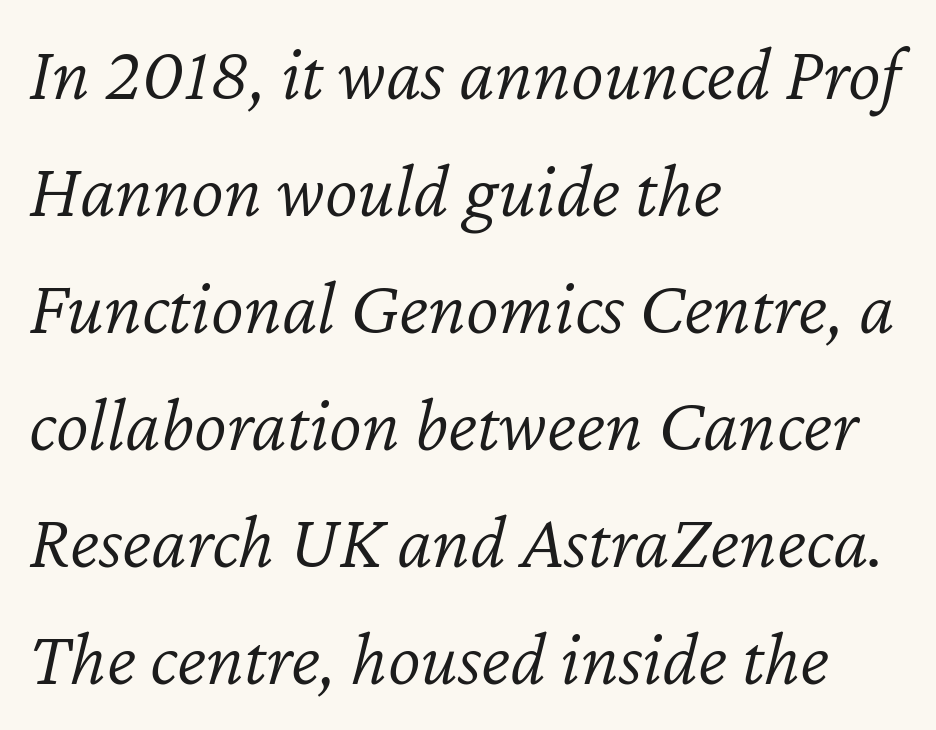
The image shows 78 px light type, italic (leaning right); set left-aligned, normal line spacing (1.5x), normal letter spacing, not underlined; low stroke contrast and a medium x-height.
